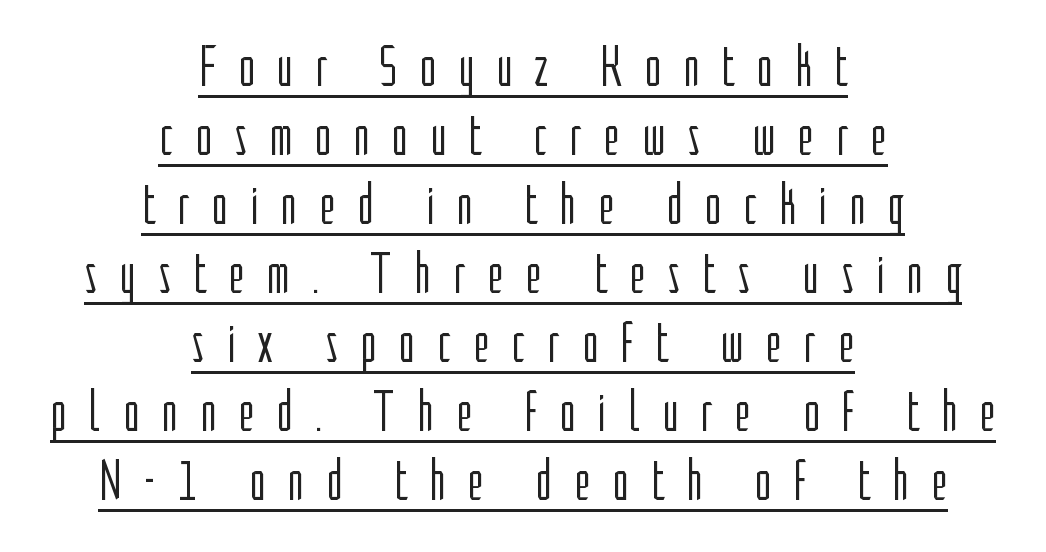
The image shows 57 px light, condensed sans-serif type, upright; set centered, line spacing 1.21x, unusually wide letter spacing (+0.38 em), underlined; low stroke contrast and a medium x-height.
